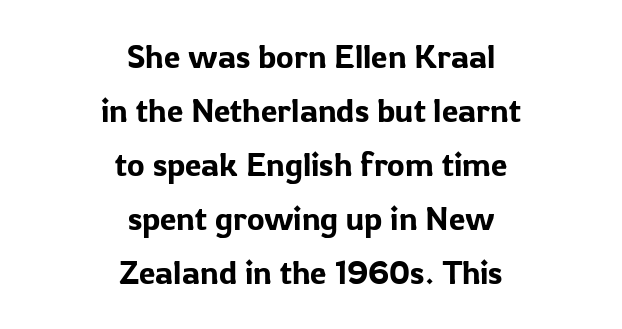
The image shows 33 px sans-serif type, upright; set centered, normal line spacing (1.64x), normal letter spacing, not underlined; low stroke contrast and a medium x-height.
